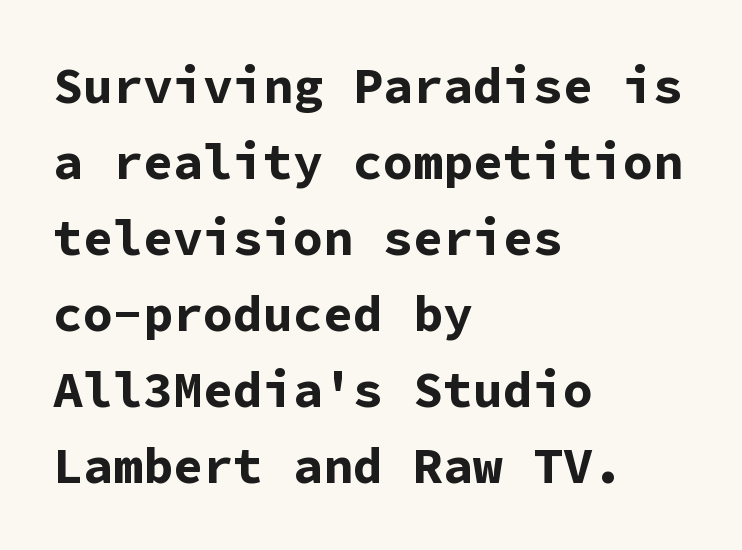
The image shows 50 px bold sans-serif type, upright, monospaced; set left-aligned, normal line spacing (1.52x), normal letter spacing, not underlined; low stroke contrast and a medium x-height.
